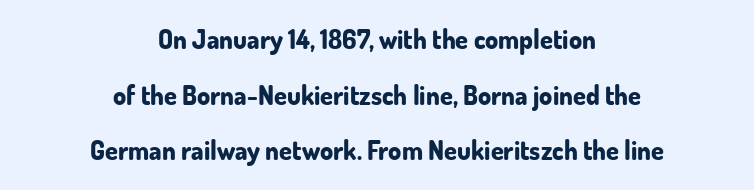
Q: Is the text bold? A: Yes.
Q: Is the text italic (slanted)? A: No, it is upright.
Q: Is the text underlined? A: No.
Q: How is the paragraph aligned? A: Centered.
Q: Is the spacing between letters normal or unusually wide? A: Normal.
Q: Is the spacing between lines tight, normal or loose? A: Loose.
